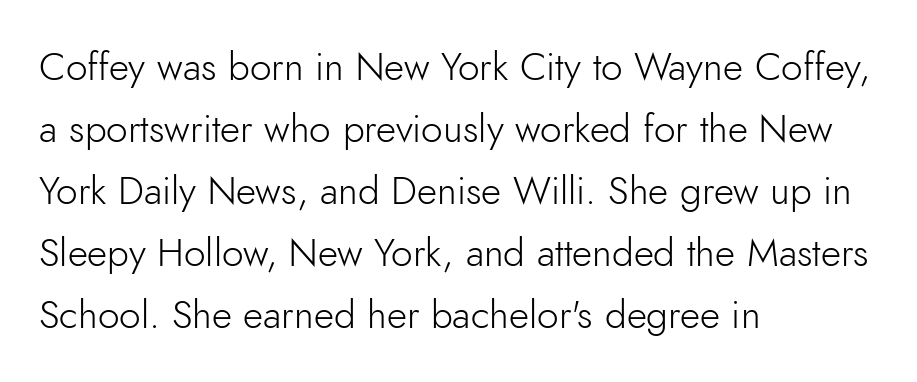
The image shows 39 px light sans-serif type, upright; set left-aligned, normal line spacing (1.59x), normal letter spacing, not underlined; low stroke contrast and a small x-height.
